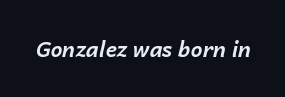
The image shows 21 px bold type, italic (leaning right); set normal letter spacing, not underlined.
